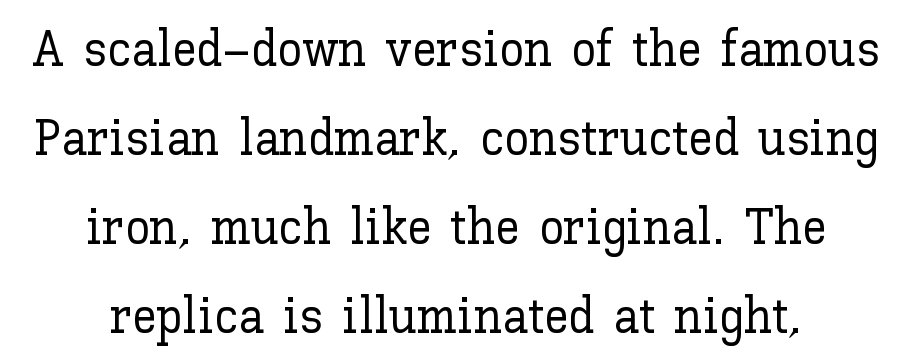
Q: Is the text italic (slanted)? A: No, it is upright.
Q: Is the text underlined? A: No.
Q: How is the paragraph aligned? A: Centered.
Q: Is the spacing between letters normal or unusually wide? A: Normal.
Q: Width (condensed, normal, or wide)? A: Normal.
Q: Stroke contrast? A: Low.
Q: x-height? A: Medium.
Q: Monospaced? A: No.
